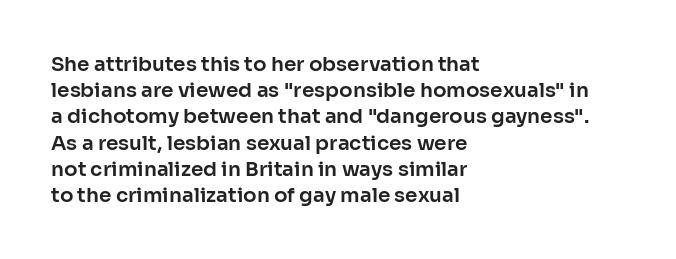
Rows of type keep a routine distance in the vertical direction. Designer's note — italics off, roman on. These lines stack with their left ends in a neat column. You could call the tracking neutral — neither tight nor loose. Each row of text sits above clean, open space.
